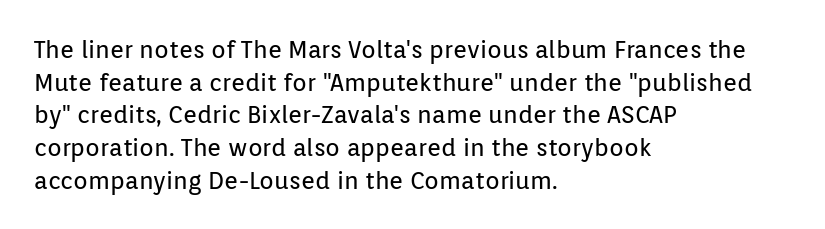
The image shows 24 px text type, upright; set left-aligned, normal line spacing (1.36x), normal letter spacing, not underlined.
